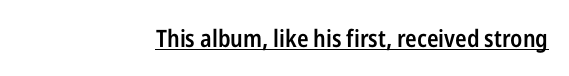
{"italic": "no", "bold": "semi", "underline": "yes", "align": "right", "letter_spacing": "normal", "letter_spacing_em": 0.0, "glyph_px": 24}
